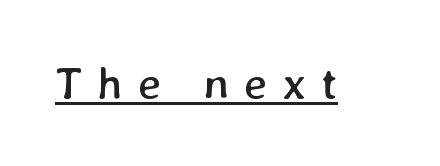
The image shows 46 px regular-weight type; set unusually wide letter spacing (+0.33 em), underlined; low stroke contrast and a medium x-height.
